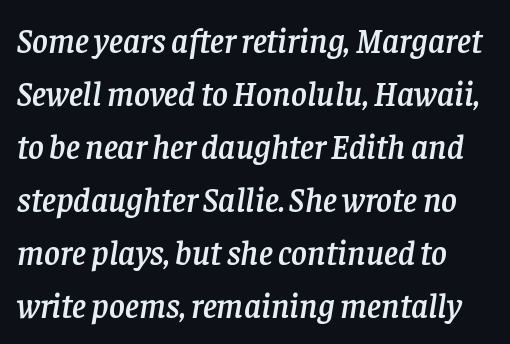
In terms of letterform style, serifs are clearly present. The block of text has a typical density, with ordinary space between rows. Check the space under the baseline: it is left empty. Words appear dense and cohesive because spacing is normal. The lettering tilts uniformly, giving the passage an italic look.
